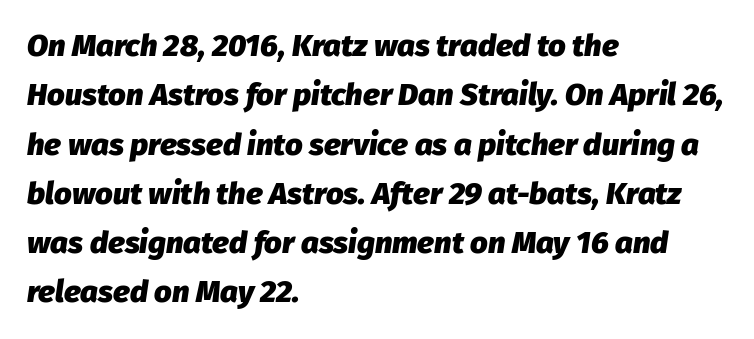
These lines carry a lot of weight — the face is fully bold. Spacing verdict: proportional, widths tailored to each character. The face used here is rendered with its standard letterfit. Where is the straight margin? On the left. This block has exactly the height ordinary leading produces. Lines of text with bare space underneath.
